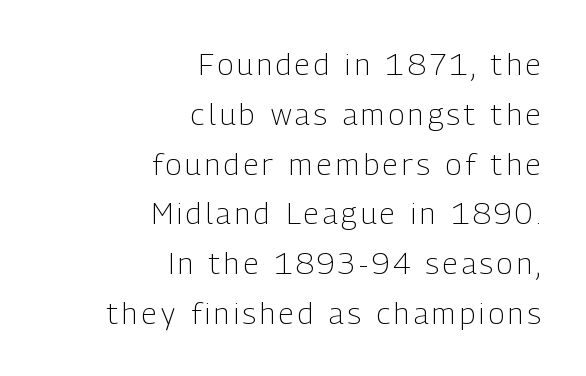
The image shows 30 px light, condensed sans-serif type, upright; set right-aligned, normal line spacing (1.66x), not underlined; low stroke contrast and a medium x-height.
